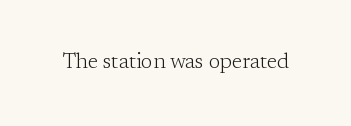
The passage shown is not underscored anywhere. The font's upright variant was chosen for this text. Stems here are at most as thick as an everyday book face. Observe the ordinary spacing: letters are neighbours, not strangers.
